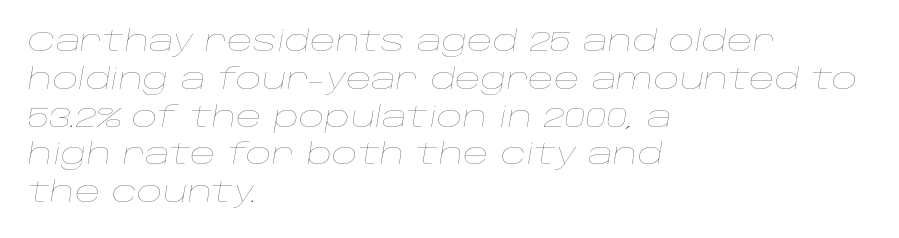
Heft: none added — not bold. The string is rendered with underlining switched off. Baseline-to-baseline distance is the conventional proportion of letter height. Notice how the passage keeps a crisp vertical edge on the left only. Here the designer chose a conventional face with non-uniform glyph widths. Does the lettering tilt? It does — this is italic.
